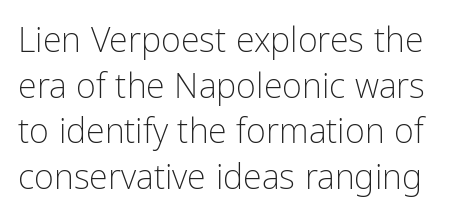
{"serif": "no", "italic": "no", "bold": "no", "weight": "light", "width": "condensed", "stroke_contrast": "low", "x_height": "medium", "monospaced": "no", "underline": "no", "line_spacing": "normal", "line_spacing_ratio": 1.34, "letter_spacing": "normal", "letter_spacing_em": 0.0, "glyph_px": 34}
